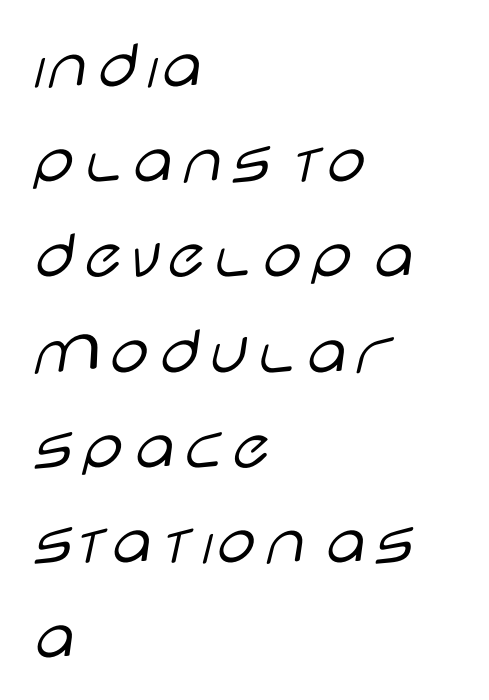
{"serif": "no", "bold": "no", "weight": "light", "width": "wide", "stroke_contrast": "low", "x_height": "large", "monospaced": "no", "underline": "no", "align": "left", "line_spacing": "normal", "line_spacing_ratio": 1.36, "letter_spacing": "normal", "letter_spacing_em": 0.0, "glyph_px": 70}
